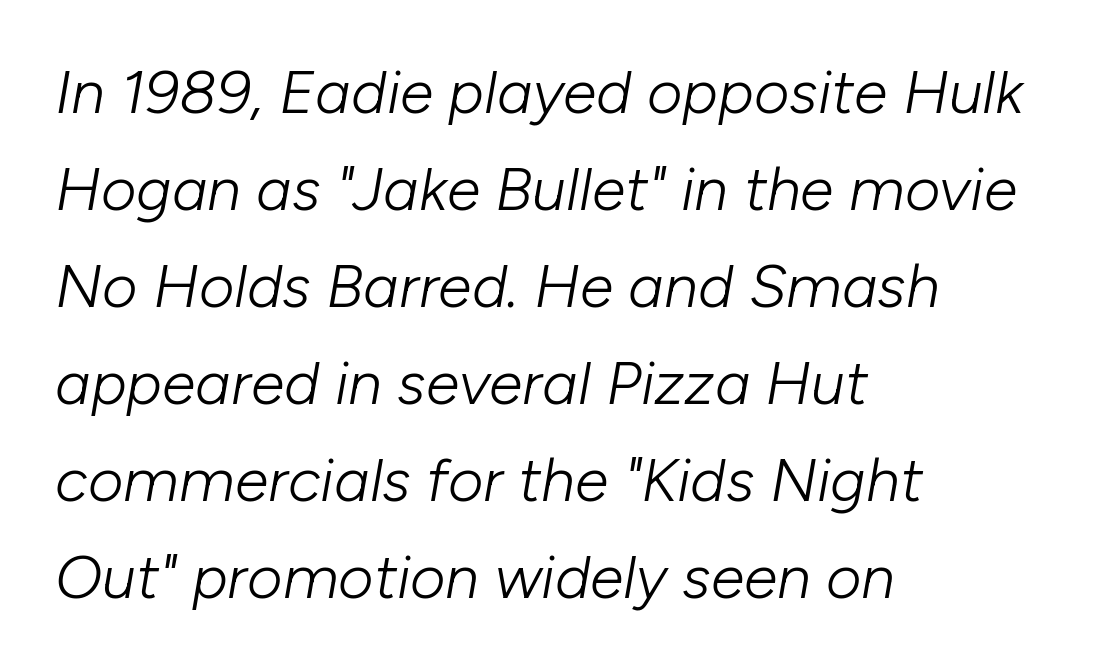
{"italic": "yes", "lean": "right", "slant_degrees": 10, "bold": "no", "weight": "light", "width": "normal", "stroke_contrast": "low", "x_height": "medium", "monospaced": "no", "underline": "no", "align": "left", "line_spacing": "normal", "line_spacing_ratio": 1.59, "letter_spacing": "normal", "letter_spacing_em": 0.0, "glyph_px": 61}
